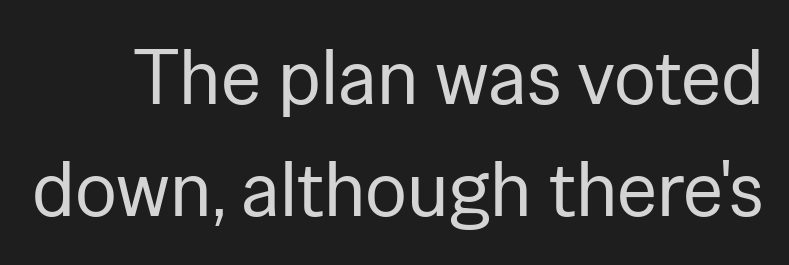
The image shows 78 px regular-weight sans-serif type, upright; set normal line spacing (1.43x), normal letter spacing, not underlined; low stroke contrast and a medium x-height.
